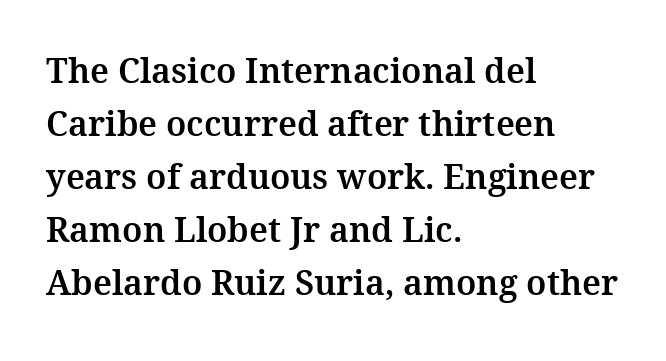
Q: Is the text italic (slanted)? A: No, it is upright.
Q: Is the typeface a serif or a sans-serif typeface? A: Serif.
Q: Is the text underlined? A: No.
Q: How is the paragraph aligned? A: Left-aligned.
Q: Is the spacing between letters normal or unusually wide? A: Normal.
Q: Is the spacing between lines tight, normal or loose? A: Normal.
Q: Width (condensed, normal, or wide)? A: Normal.
Q: Stroke contrast? A: Medium.
Q: x-height? A: Medium.
Q: Monospaced? A: No.
